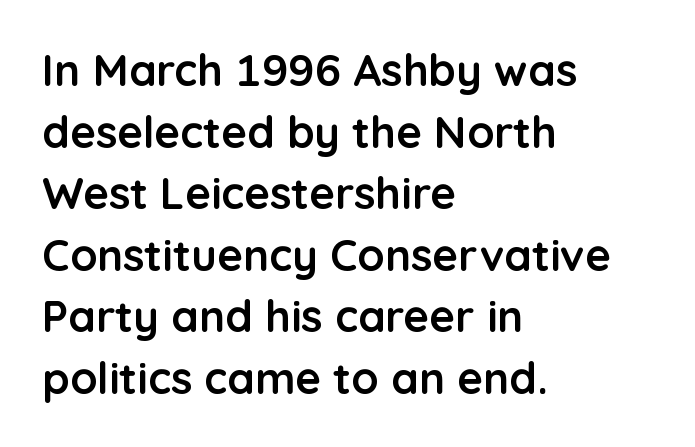
Quick note: underline off. Nope, not italic — everything's standing straight. Quick note: interline space is typical. The font family rendered here belongs to the sans-serif group. The rendering anchors every line to the left-hand side. Students, note that the glyphs here touch the page at normal intervals.
